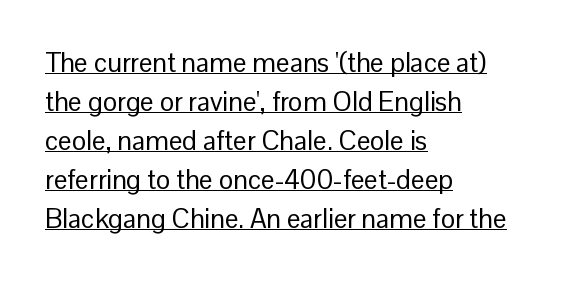
The image shows 27 px text type, upright; set left-aligned, normal line spacing (1.44x), normal letter spacing, underlined.
